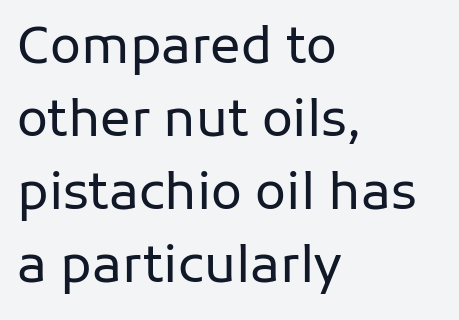
The image shows 51 px regular-weight sans-serif type, upright; set left-aligned, normal line spacing (1.43x), normal letter spacing, not underlined; low stroke contrast and a medium x-height.
